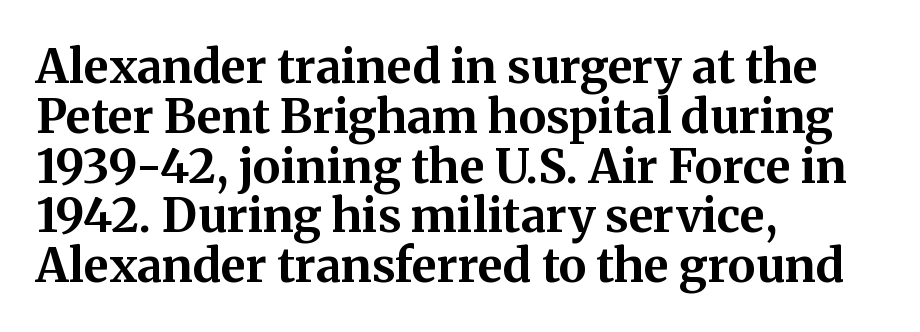
Old-style or modern, the face here clearly has serifs. The letters advance in unequal steps, a hallmark of proportional type. Is there much room between lines? No — they nearly touch. In terms of weight, the rendering is a true, heavy bold.
